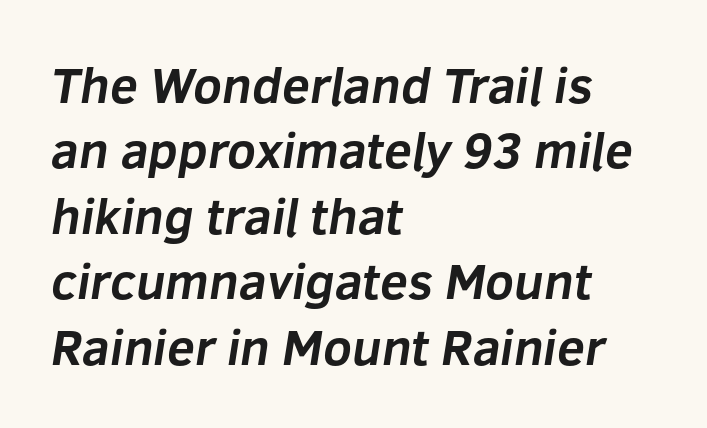
Q: Is the text bold? A: Yes.
Q: Is the typeface a serif or a sans-serif typeface? A: Sans-serif.
Q: Is the text underlined? A: No.
Q: How is the paragraph aligned? A: Left-aligned.
Q: Is the spacing between letters normal or unusually wide? A: Normal.
Q: Is the spacing between lines tight, normal or loose? A: Normal.
Q: Width (condensed, normal, or wide)? A: Normal.
Q: Stroke contrast? A: Low.
Q: x-height? A: Medium.
Q: Monospaced? A: No.
